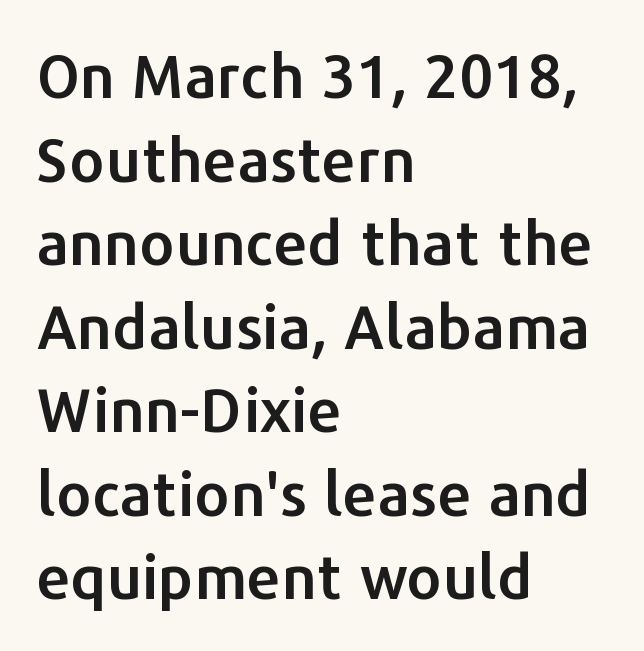
{"serif": "no", "italic": "no", "width": "normal", "stroke_contrast": "low", "x_height": "medium", "monospaced": "no", "underline": "no", "align": "left", "line_spacing": "normal", "line_spacing_ratio": 1.37, "letter_spacing": "normal", "letter_spacing_em": 0.0, "glyph_px": 61}
